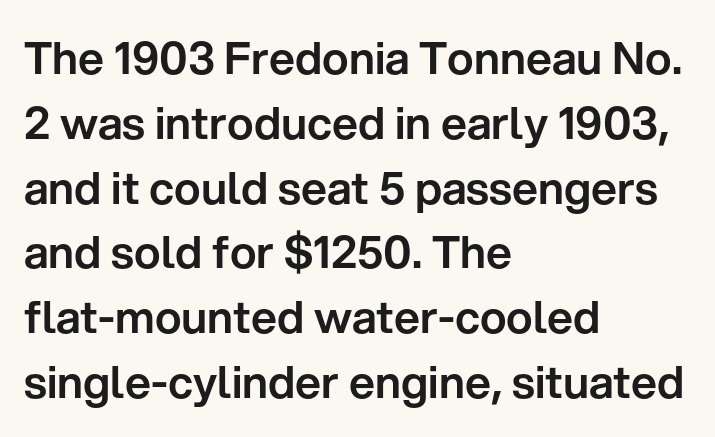
{"serif": "no", "italic": "no", "width": "normal", "stroke_contrast": "low", "x_height": "medium", "monospaced": "no", "underline": "no", "align": "left", "line_spacing": "normal", "line_spacing_ratio": 1.44, "letter_spacing": "normal", "letter_spacing_em": 0.0, "glyph_px": 45}
